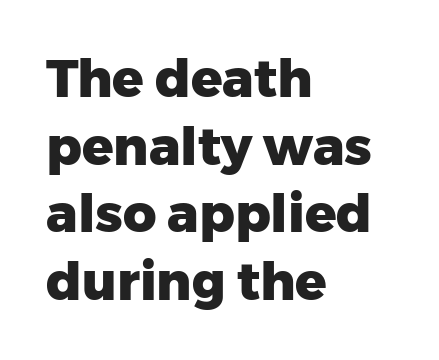
In terms of weight, the rendering is a true, heavy bold. Does the lettering tilt? It doesn't — this is upright. Evenly set lines give the paragraph a standard silhouette. Note: no serifs on the glyphs. Does the copy run flush right? No — it runs flush left. Descender tails drop into unmarked territory.
